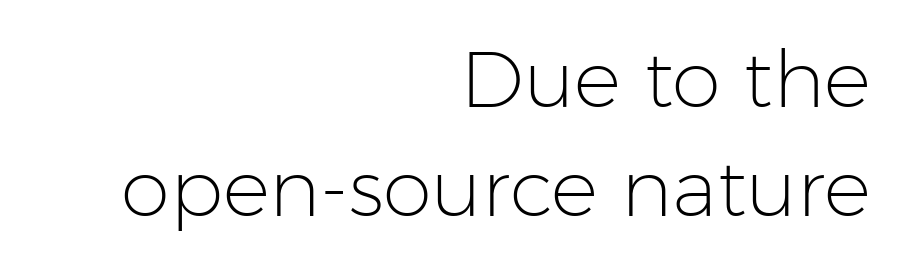
Q: Is the text bold? A: No.
Q: Is the text italic (slanted)? A: No, it is upright.
Q: Is the typeface a serif or a sans-serif typeface? A: Sans-serif.
Q: Is the text underlined? A: No.
Q: How is the paragraph aligned? A: Right-aligned.
Q: Is the spacing between letters normal or unusually wide? A: Normal.
Q: Is the spacing between lines tight, normal or loose? A: Normal.
Q: Width (condensed, normal, or wide)? A: Normal.
Q: Stroke contrast? A: Low.
Q: x-height? A: Medium.
Q: Monospaced? A: No.
